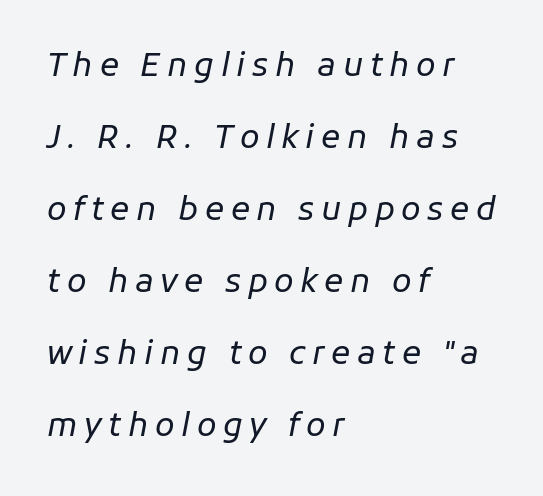
Q: Is the text bold? A: No.
Q: Is the text italic (slanted)? A: Yes, it leans right by about 11 degrees.
Q: Is the text underlined? A: No.
Q: How is the paragraph aligned? A: Left-aligned.
Q: Is the spacing between letters normal or unusually wide? A: Unusually wide.
Q: Is the spacing between lines tight, normal or loose? A: Loose.
Q: Width (condensed, normal, or wide)? A: Normal.
Q: Stroke contrast? A: Low.
Q: x-height? A: Medium.
Q: Monospaced? A: No.
